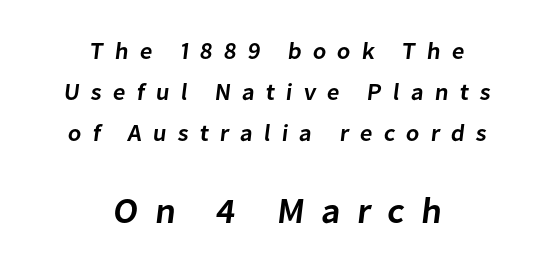
The letterforms stand isolated, each surrounded by extra space. A student would notice the bottom passage is typeset larger than what precedes it. Caption: semibold face, moderately heavy strokes. Think of a printed novel: that variable character pitch is what you see here. A centered setting, common on invitations and titles, is used for this passage.
